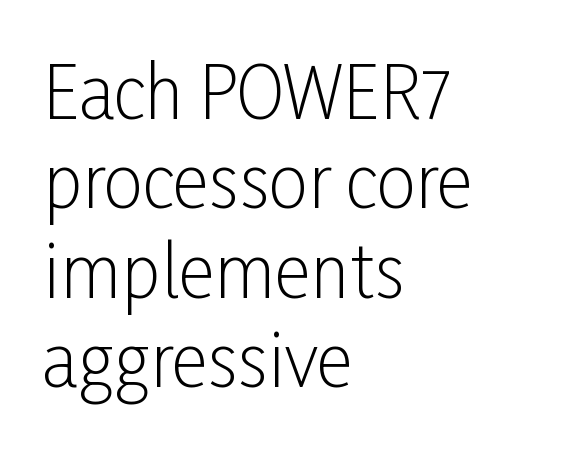
Q: Is the text bold? A: No.
Q: Is the text italic (slanted)? A: No, it is upright.
Q: Is the typeface a serif or a sans-serif typeface? A: Sans-serif.
Q: Is the text underlined? A: No.
Q: How is the paragraph aligned? A: Left-aligned.
Q: Is the spacing between letters normal or unusually wide? A: Normal.
Q: Is the spacing between lines tight, normal or loose? A: Normal.
Q: Width (condensed, normal, or wide)? A: Condensed.
Q: Stroke contrast? A: Low.
Q: x-height? A: Medium.
Q: Monospaced? A: No.
